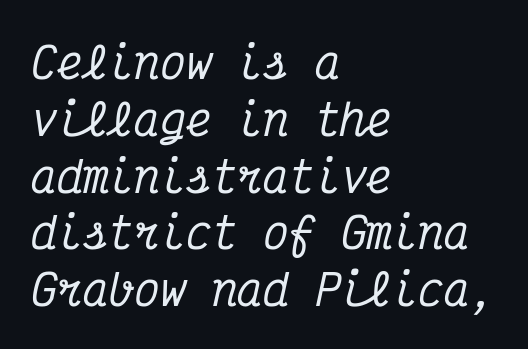
Summary of vertical rhythm: regular, with standard interline spacing. Left-aligned paragraph, ragged on the right. It's the slanting kind of type. Here the designer chose a console-style face with uniform glyph widths. Spacing between characters is what you'd get straight out of the box.
